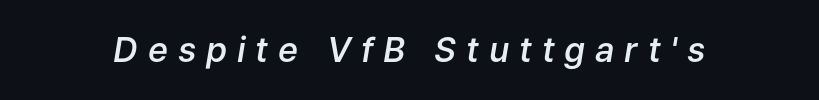
{"italic": "yes", "lean": "right", "slant_degrees": 9, "bold": "semi", "weight": "semibold", "width": "normal", "stroke_contrast": "low", "x_height": "medium", "monospaced": "no", "underline": "no", "letter_spacing": "wide", "letter_spacing_em": 0.29, "glyph_px": 34}
